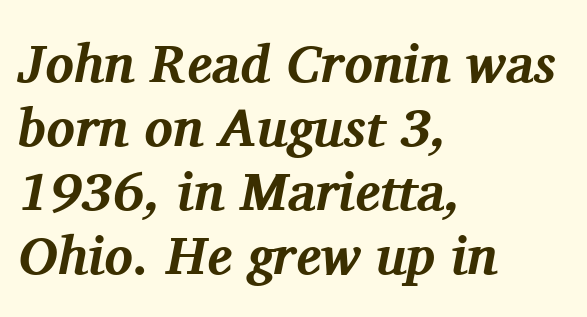
{"serif": "yes", "italic": "yes", "lean": "right", "slant_degrees": 11, "bold": "yes", "weight": "bold", "width": "normal", "stroke_contrast": "medium", "x_height": "medium", "monospaced": "no", "underline": "no", "align": "left", "line_spacing_ratio": 1.21, "letter_spacing": "normal", "letter_spacing_em": 0.0, "glyph_px": 53}
